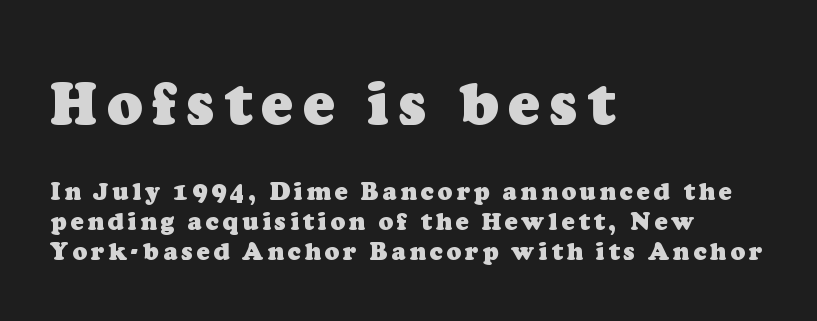
Q: Is the text bold? A: Yes.
Q: Is the typeface a serif or a sans-serif typeface? A: Serif.
Q: Is the text underlined? A: No.
Q: How is the paragraph aligned? A: Left-aligned.
Q: Which block of text is set in a larger size, the first (top) or the second (bottom)? A: The first (top) one.
Q: Width (condensed, normal, or wide)? A: Normal.
Q: Stroke contrast? A: Low.
Q: x-height? A: Medium.
Q: Monospaced? A: No.
